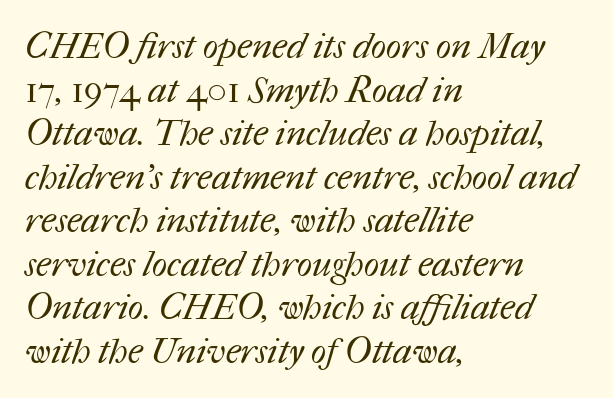
The font is comparable to plain body text, perhaps lighter. Here the designer chose a conventional face with non-uniform glyph widths. Typeset ragged right — the left edge is the straight one. Nothing unusual about the tracking: characters are spaced as the font intends. Descenders hang freely into open space.
